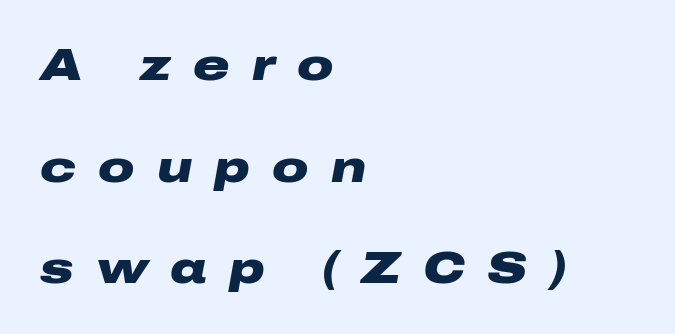
{"italic": "yes", "lean": "right", "slant_degrees": 10, "bold": "yes", "weight": "heavy", "width": "wide", "stroke_contrast": "low", "x_height": "medium", "monospaced": "no", "underline": "no", "align": "left", "line_spacing": "loose", "line_spacing_ratio": 2.26, "letter_spacing": "wide", "letter_spacing_em": 0.49, "glyph_px": 45}
